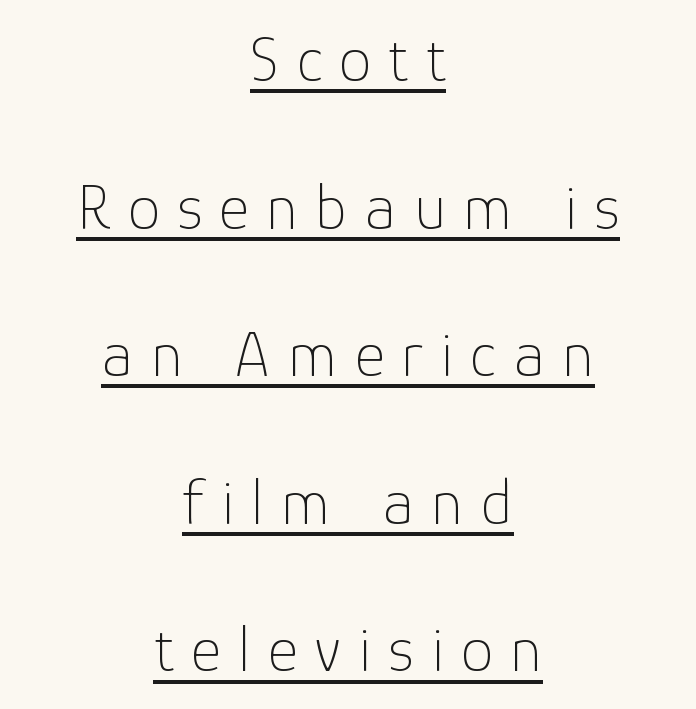
Q: Is the text bold? A: No.
Q: Is the text italic (slanted)? A: No, it is upright.
Q: Is the typeface a serif or a sans-serif typeface? A: Sans-serif.
Q: Is the text underlined? A: Yes.
Q: How is the paragraph aligned? A: Centered.
Q: Is the spacing between letters normal or unusually wide? A: Unusually wide.
Q: Is the spacing between lines tight, normal or loose? A: Loose.
Q: Width (condensed, normal, or wide)? A: Normal.
Q: Stroke contrast? A: Low.
Q: x-height? A: Medium.
Q: Monospaced? A: No.
